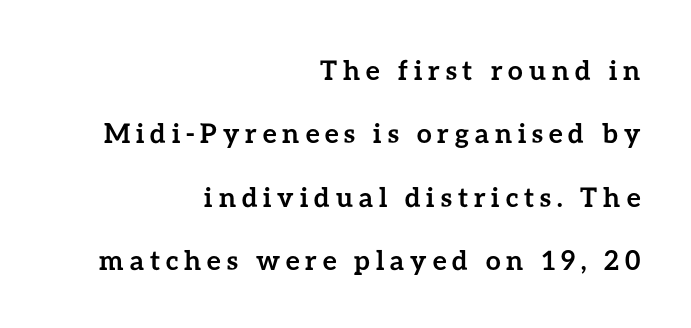
Q: Is the text bold? A: Yes.
Q: Is the text italic (slanted)? A: No, it is upright.
Q: Is the text underlined? A: No.
Q: How is the paragraph aligned? A: Right-aligned.
Q: Is the spacing between letters normal or unusually wide? A: Unusually wide.
Q: Is the spacing between lines tight, normal or loose? A: Loose.
